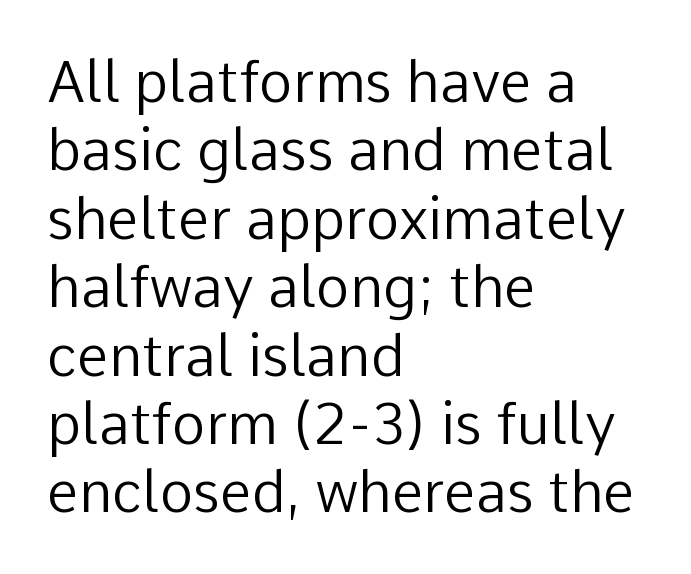
{"serif": "no", "italic": "no", "bold": "no", "weight": "regular", "width": "normal", "stroke_contrast": "low", "x_height": "medium", "monospaced": "no", "underline": "no", "align": "left", "line_spacing_ratio": 1.2, "letter_spacing": "normal", "letter_spacing_em": 0.0, "glyph_px": 57}
